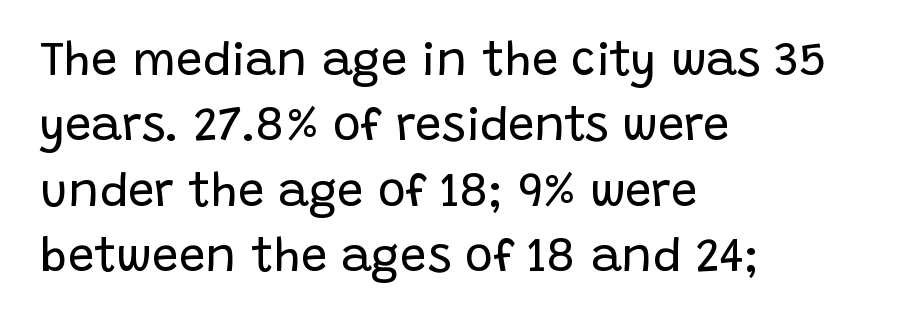
{"serif": "no", "italic": "no", "bold": "no", "weight": "regular", "width": "normal", "stroke_contrast": "low", "x_height": "large", "monospaced": "no", "underline": "no", "align": "left", "line_spacing": "normal", "line_spacing_ratio": 1.39, "letter_spacing": "normal", "letter_spacing_em": 0.0, "glyph_px": 47}
